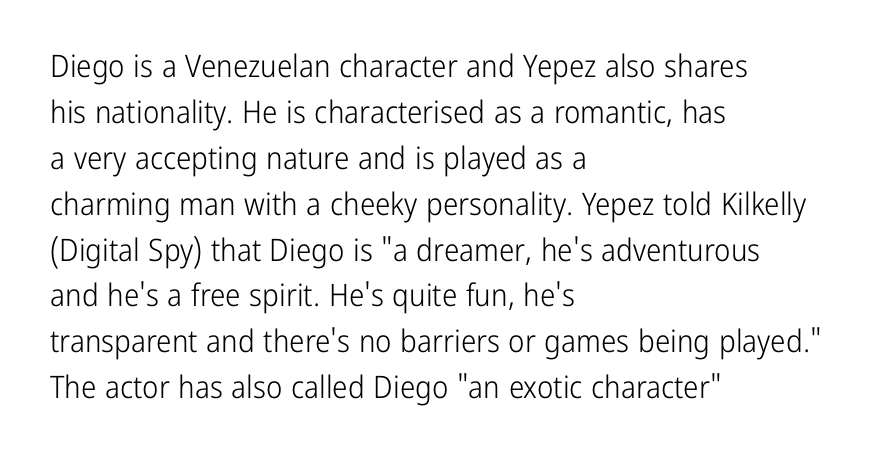
How are the letters spaced? Ordinarily, with no added tracking. The rendering shows plain stroke endings on the letterforms — a sans-serif design. The lettering holds an erect, upright posture throughout. A typesetter would call this proportional, since set widths differ per character. The space beneath each line is pristine and unruled. Honestly, the row spacing looks completely unremarkable.
